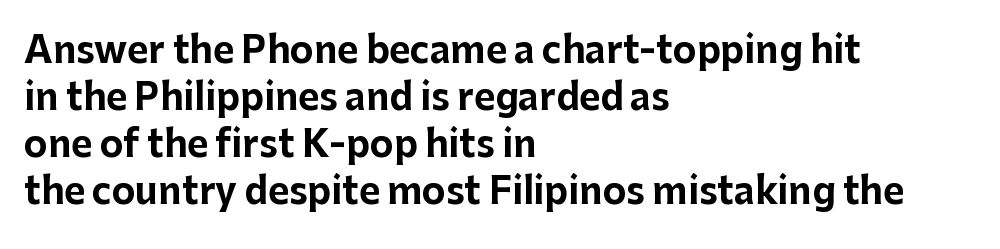
Nope, not italic — everything's standing straight. Interline gaps are of average width in this sample. Spacing between characters is what you'd get straight out of the box. Letters rest on an invisible, unmarked baseline. Typesetter's note: full bold, strokes at maximum text heaviness. Reading down the block, your eye returns to a fixed left position each line.
